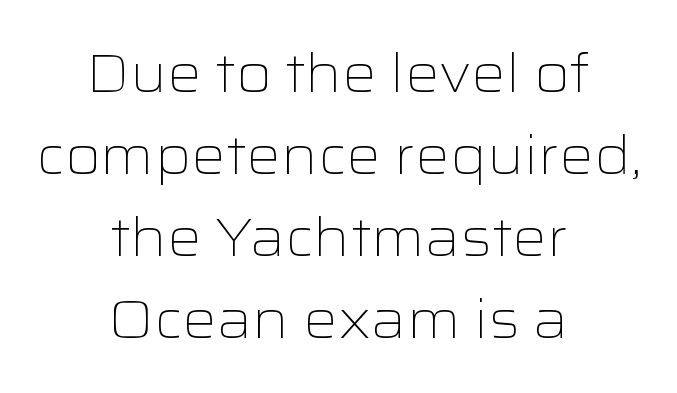
{"serif": "no", "italic": "no", "bold": "no", "weight": "light", "width": "wide", "stroke_contrast": "low", "x_height": "medium", "monospaced": "no", "underline": "no", "align": "center", "line_spacing": "normal", "line_spacing_ratio": 1.52, "letter_spacing": "normal", "letter_spacing_em": 0.0, "glyph_px": 54}
